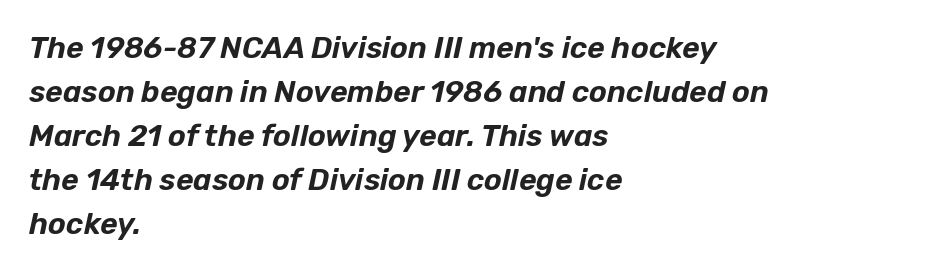
{"italic": "yes", "lean": "right", "slant_degrees": 12, "width": "normal", "stroke_contrast": "low", "x_height": "medium", "monospaced": "no", "underline": "no", "align": "left", "line_spacing": "normal", "line_spacing_ratio": 1.47, "letter_spacing": "normal", "letter_spacing_em": 0.0, "glyph_px": 30}
